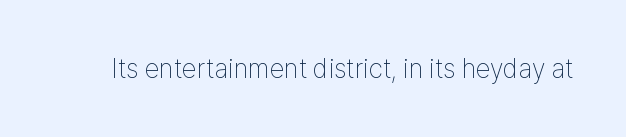
{"italic": "no", "bold": "no", "underline": "no", "letter_spacing": "normal", "letter_spacing_em": 0.0, "glyph_px": 27}
